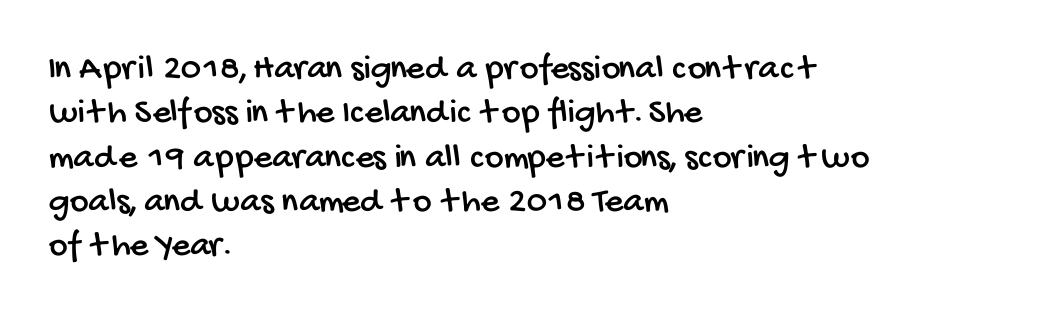
Q: Is the typeface a serif or a sans-serif typeface? A: Sans-serif.
Q: Is the text underlined? A: No.
Q: How is the paragraph aligned? A: Left-aligned.
Q: Is the spacing between letters normal or unusually wide? A: Normal.
Q: Width (condensed, normal, or wide)? A: Condensed.
Q: Stroke contrast? A: Low.
Q: x-height? A: Large.
Q: Monospaced? A: No.
